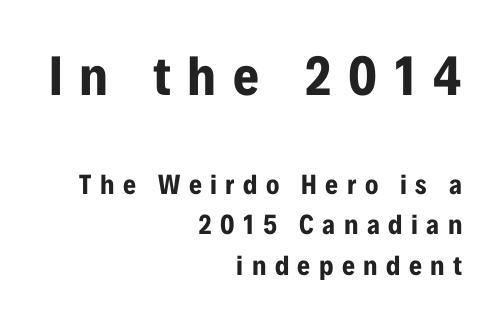
Q: Is the text bold? A: Yes.
Q: Is the text italic (slanted)? A: No, it is upright.
Q: Is the typeface a serif or a sans-serif typeface? A: Sans-serif.
Q: Is the text underlined? A: No.
Q: How is the paragraph aligned? A: Right-aligned.
Q: Is the spacing between letters normal or unusually wide? A: Unusually wide.
Q: Is the spacing between lines tight, normal or loose? A: Normal.
Q: Which block of text is set in a larger size, the first (top) or the second (bottom)? A: The first (top) one.
Q: Width (condensed, normal, or wide)? A: Condensed.
Q: Stroke contrast? A: Low.
Q: x-height? A: Medium.
Q: Monospaced? A: No.
